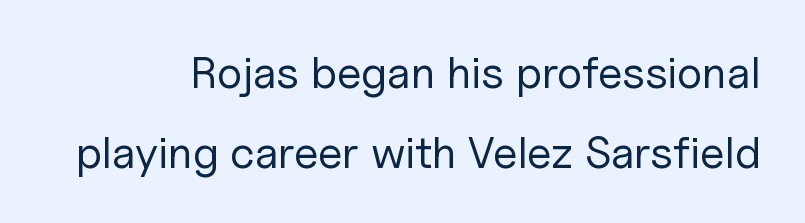
{"serif": "no", "italic": "no", "bold": "no", "weight": "regular", "width": "normal", "stroke_contrast": "low", "x_height": "medium", "monospaced": "no", "underline": "no", "align": "right", "line_spacing_ratio": 1.77, "letter_spacing": "normal", "letter_spacing_em": 0.0, "glyph_px": 45}
